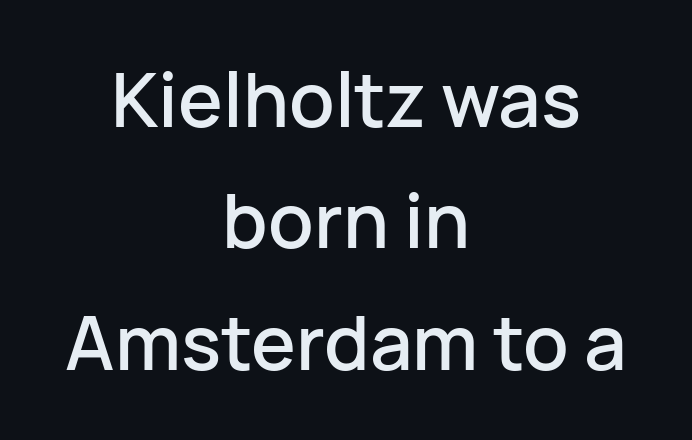
Q: Is the text italic (slanted)? A: No, it is upright.
Q: Is the typeface a serif or a sans-serif typeface? A: Sans-serif.
Q: Is the text underlined? A: No.
Q: How is the paragraph aligned? A: Centered.
Q: Is the spacing between letters normal or unusually wide? A: Normal.
Q: Is the spacing between lines tight, normal or loose? A: Normal.
Q: Width (condensed, normal, or wide)? A: Normal.
Q: Stroke contrast? A: Low.
Q: x-height? A: Medium.
Q: Monospaced? A: No.
